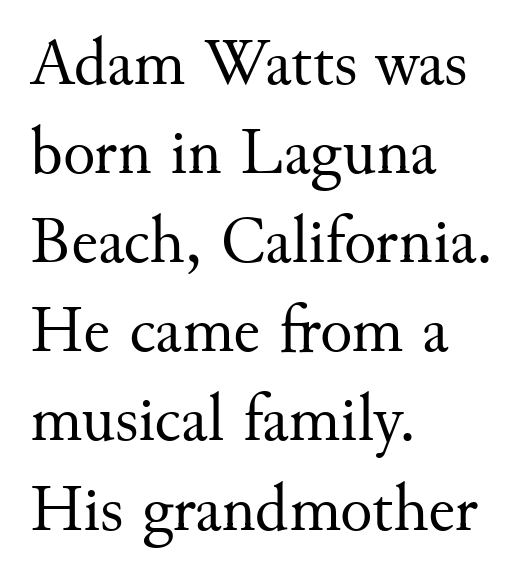
{"serif": "yes", "italic": "no", "bold": "no", "weight": "regular", "width": "normal", "stroke_contrast": "medium", "x_height": "small", "monospaced": "no", "underline": "no", "align": "left", "line_spacing": "normal", "line_spacing_ratio": 1.33, "letter_spacing": "normal", "letter_spacing_em": 0.0, "glyph_px": 67}
